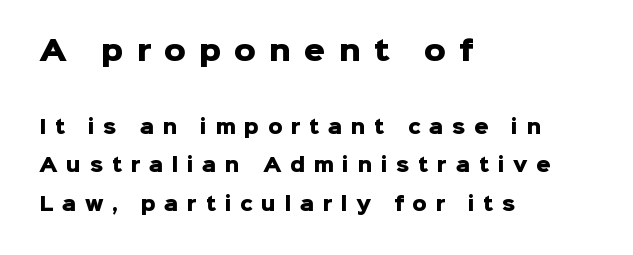
Q: Is the text bold? A: Yes.
Q: Is the text italic (slanted)? A: No, it is upright.
Q: Is the text underlined? A: No.
Q: How is the paragraph aligned? A: Left-aligned.
Q: Is the spacing between letters normal or unusually wide? A: Unusually wide.
Q: Is the spacing between lines tight, normal or loose? A: Loose.
Q: Which block of text is set in a larger size, the first (top) or the second (bottom)? A: The first (top) one.
